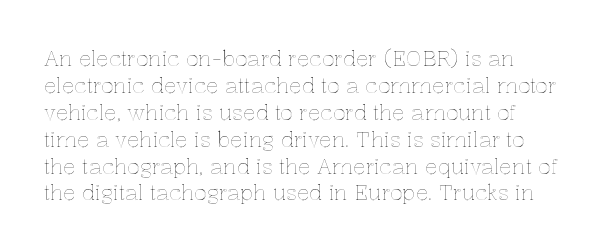
The image shows 21 px text type, upright; set normal line spacing (1.28x), normal letter spacing, not underlined.
